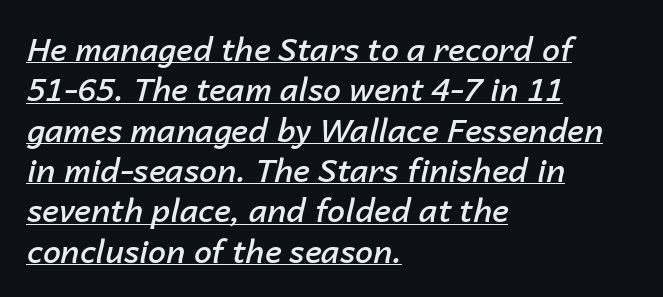
The rendering uses natural spacing where letterforms have individual widths. Does the leading feel generous? No, just average. Casual observation: everything's shoved over to the left. The face used here has a pronounced slope to its letters. The type is set solid horizontally, with unmodified tracking.
